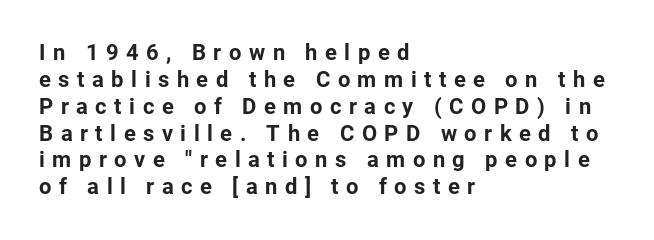
The letters are spread apart with noticeably loose tracking. Just letters on the line, the space beneath them empty. This is the regular roman posture of the typeface. Strong, thick strokes mark this as bold type. Short and long lines alike share a common starting point at left.
